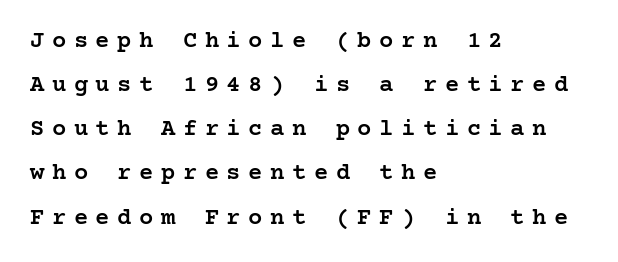
Q: Is the text bold? A: Semi-bold.
Q: Is the text italic (slanted)? A: No, it is upright.
Q: Is the text underlined? A: No.
Q: How is the paragraph aligned? A: Left-aligned.
Q: Is the spacing between letters normal or unusually wide? A: Unusually wide.
